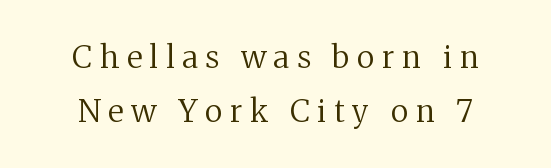
The image shows 31 px regular-weight serif type, upright; set line spacing 1.73x, unusually wide letter spacing (+0.25 em), not underlined; medium stroke contrast and a medium x-height.
